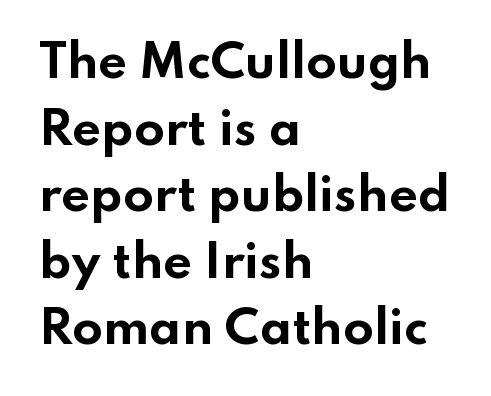
The image shows 45 px bold, wide sans-serif type, upright; set left-aligned, normal line spacing (1.48x), normal letter spacing, not underlined; low stroke contrast and a small x-height.
